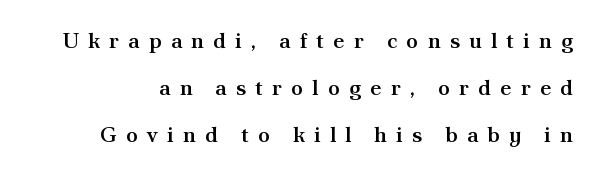
{"italic": "no", "bold": "semi", "underline": "no", "line_spacing": "loose", "line_spacing_ratio": 2.13, "letter_spacing": "wide", "letter_spacing_em": 0.41, "glyph_px": 22}
